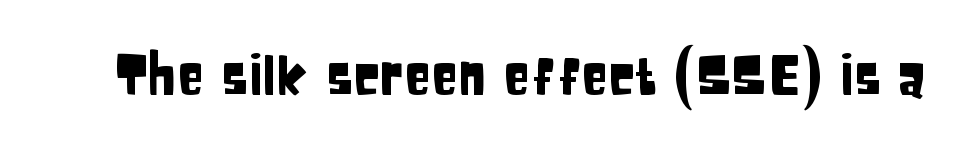
Quick note: not italic, upright. The glyphs in this specimen are sans serif. A typesetter would call this proportional, since set widths differ per character. Each word holds together tightly as a unit, with standard inter-letter gaps. Any mark beneath the type? The region is blank.
